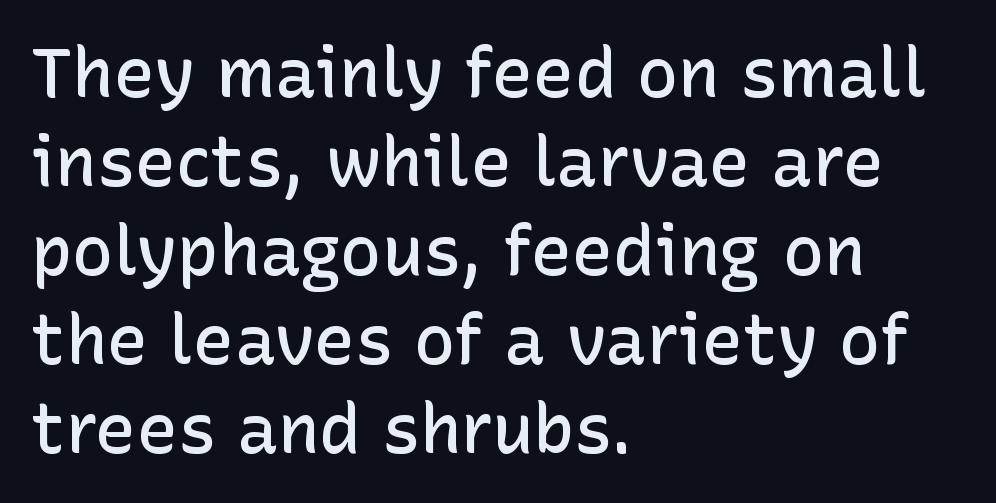
{"serif": "no", "italic": "no", "bold": "semi", "weight": "semibold", "width": "normal", "stroke_contrast": "low", "x_height": "medium", "monospaced": "no", "underline": "no", "align": "left", "line_spacing": "normal", "line_spacing_ratio": 1.29, "letter_spacing": "normal", "letter_spacing_em": 0.0, "glyph_px": 69}
